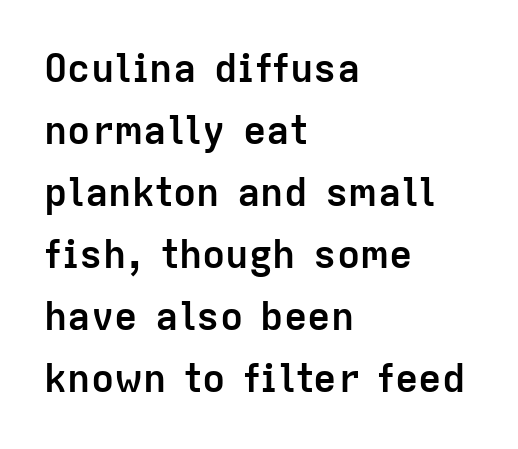
Q: Is the text bold? A: Yes.
Q: Is the text italic (slanted)? A: No, it is upright.
Q: Is the typeface a serif or a sans-serif typeface? A: Sans-serif.
Q: Is the text underlined? A: No.
Q: How is the paragraph aligned? A: Left-aligned.
Q: Is the spacing between letters normal or unusually wide? A: Normal.
Q: Is the spacing between lines tight, normal or loose? A: Normal.
Q: Width (condensed, normal, or wide)? A: Normal.
Q: Stroke contrast? A: Low.
Q: x-height? A: Medium.
Q: Monospaced? A: No.
